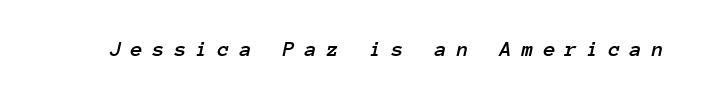
Q: Is the text italic (slanted)? A: Yes, it leans right by about 12 degrees.
Q: Is the text underlined? A: No.
Q: Is the spacing between letters normal or unusually wide? A: Unusually wide.
